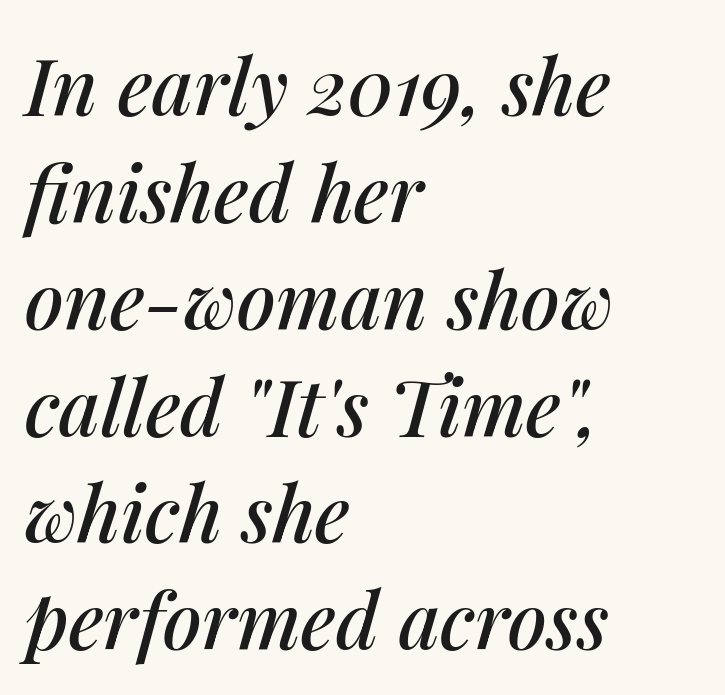
{"italic": "yes", "lean": "right", "slant_degrees": 14, "width": "normal", "stroke_contrast": "medium", "x_height": "medium", "monospaced": "no", "underline": "no", "align": "left", "line_spacing": "normal", "line_spacing_ratio": 1.37, "letter_spacing": "normal", "letter_spacing_em": 0.0, "glyph_px": 78}
